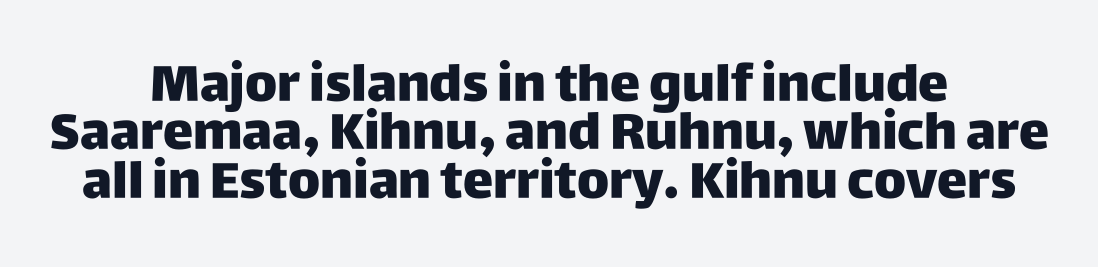
Q: Is the text bold? A: Yes.
Q: Is the text italic (slanted)? A: No, it is upright.
Q: Is the typeface a serif or a sans-serif typeface? A: Sans-serif.
Q: Is the text underlined? A: No.
Q: How is the paragraph aligned? A: Centered.
Q: Is the spacing between letters normal or unusually wide? A: Normal.
Q: Is the spacing between lines tight, normal or loose? A: Tight.
Q: Width (condensed, normal, or wide)? A: Normal.
Q: Stroke contrast? A: Low.
Q: x-height? A: Large.
Q: Monospaced? A: No.
